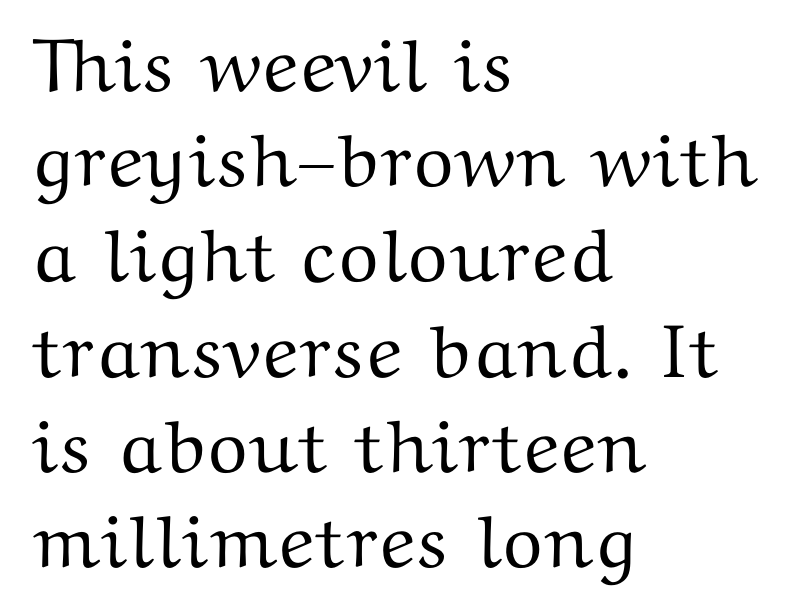
You can tell it's not italic because the verticals are truly vertical. Compared with typical body copy, the letter spacing here is the same. Glance below the letters and you will spot only blank space. The setting favours the left margin, as ordinary paragraphs usually do. Each letter's strokes conclude with small projecting serifs.
